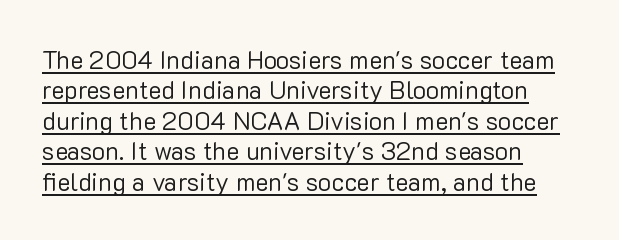
The image shows 25 px text type, upright; set left-aligned, line spacing 1.22x, normal letter spacing, underlined.
